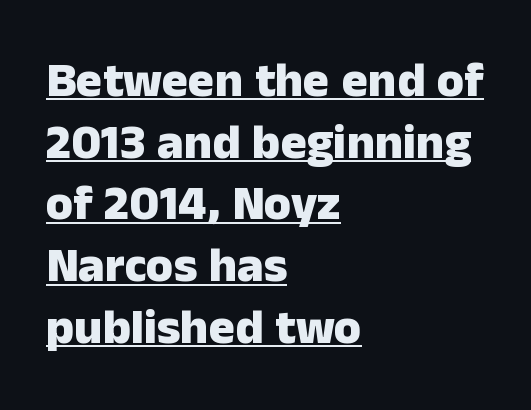
{"serif": "no", "italic": "no", "bold": "yes", "weight": "heavy", "width": "normal", "stroke_contrast": "low", "x_height": "medium", "monospaced": "no", "underline": "yes", "align": "left", "line_spacing": "normal", "line_spacing_ratio": 1.26, "letter_spacing": "normal", "letter_spacing_em": 0.0, "glyph_px": 49}
